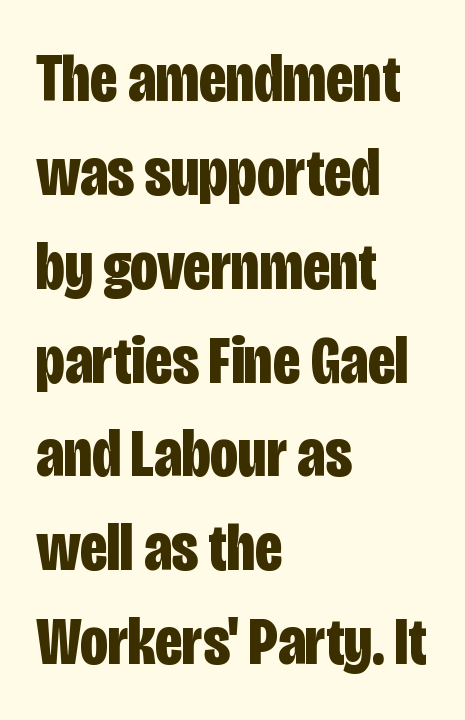
The image shows 69 px bold, condensed sans-serif type, upright; set left-aligned, normal line spacing (1.36x), normal letter spacing, not underlined; low stroke contrast and a large x-height.
